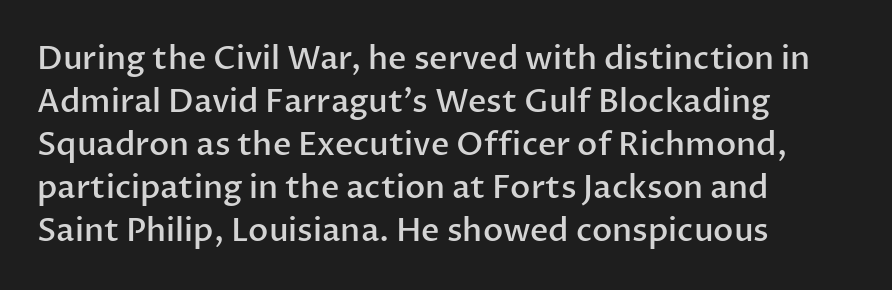
This sample uses an upright cut, with every glyph sitting square on the baseline. The face used here is proportionally spaced, like ordinary book or web type. These lines sit exactly where default settings would place them. Note: no serifs on the glyphs.
